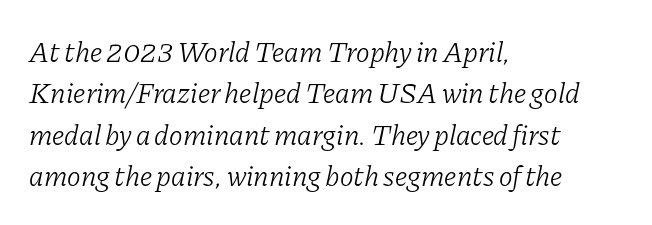
{"serif": "yes", "italic": "yes", "lean": "right", "slant_degrees": 11, "bold": "no", "weight": "light", "width": "normal", "stroke_contrast": "low", "x_height": "medium", "monospaced": "no", "underline": "no", "align": "left", "line_spacing": "normal", "line_spacing_ratio": 1.43, "letter_spacing": "normal", "letter_spacing_em": 0.0, "glyph_px": 29}
